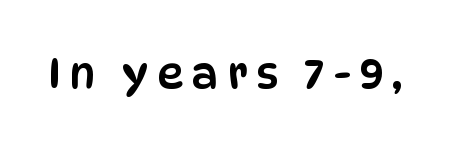
The image shows 42 px condensed sans-serif type, upright; set unusually wide letter spacing (+0.21 em), not underlined; low stroke contrast and a large x-height.
